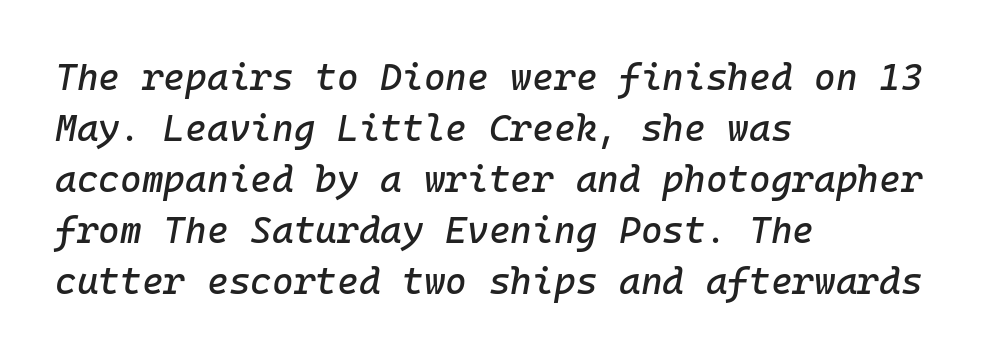
Nobody drew a line under any word here. Think of a typewriter: that constant character pitch is what you see here. There is no visible air inserted between adjacent glyphs. Posture: slanted. In CSS terms this would be text-align: left. In terms of leading, this rendering sits right in the middle.
